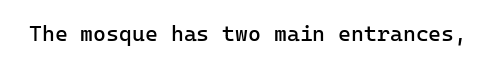
The space directly below the letters is spotless. Quick note: not italic, upright. The line texture is even and compact thanks to regular tracking. These glyphs show unthickened strokes, regular width or finer.
